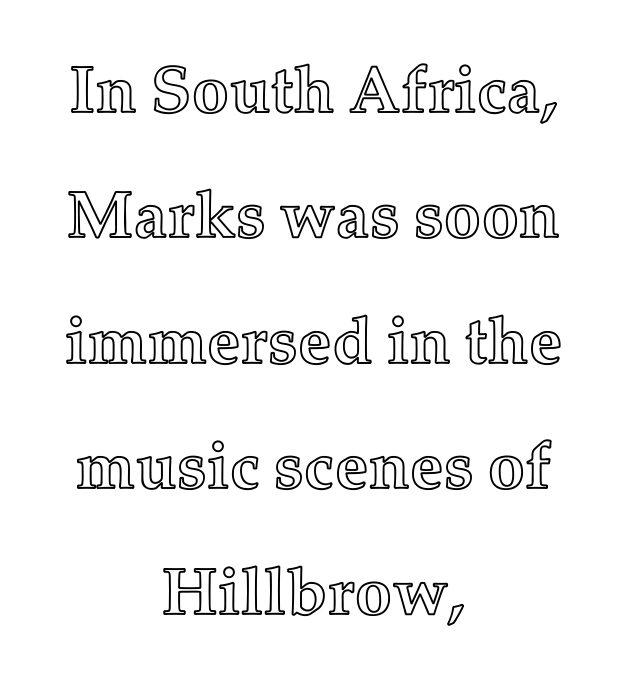
{"italic": "no", "width": "normal", "x_height": "medium", "monospaced": "no", "underline": "no", "align": "center", "line_spacing": "loose", "line_spacing_ratio": 1.9, "letter_spacing": "normal", "letter_spacing_em": 0.0, "glyph_px": 66}
